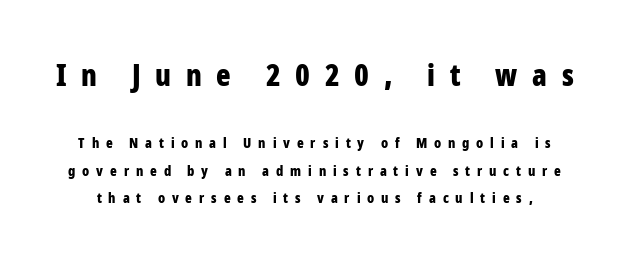
Observe the wide spacing: letters keep a clear distance from each other. The rendering uses a bold face; every stroke is thick and dark. Classification — sans serif. The lettering stays uniformly vertical, giving the passage a roman look. Regarding leading, the lines here are spaced well apart. The passage shown begins with its larger block and ends with its smaller one.
